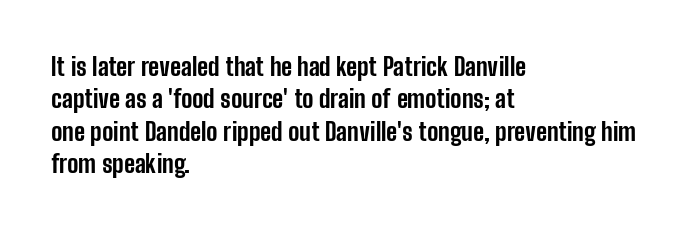
Q: Is the text bold? A: Yes.
Q: Is the text italic (slanted)? A: No, it is upright.
Q: Is the text underlined? A: No.
Q: How is the paragraph aligned? A: Left-aligned.
Q: Is the spacing between letters normal or unusually wide? A: Normal.
Q: Is the spacing between lines tight, normal or loose? A: Normal.
